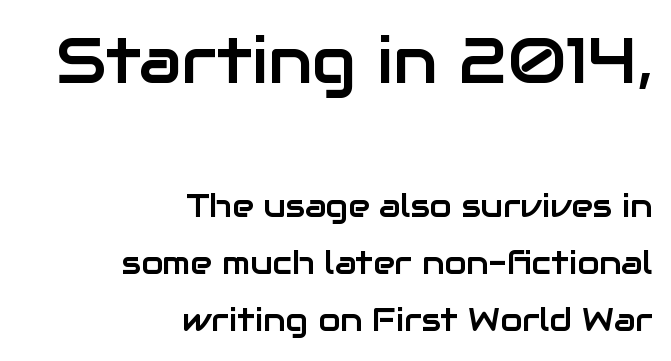
How are the letters spaced? Ordinarily, with no added tracking. The passage shown begins with its larger block and ends with its smaller one. The text block is weighted toward the right margin, trailing off unevenly leftward. Quick note: underline off.
